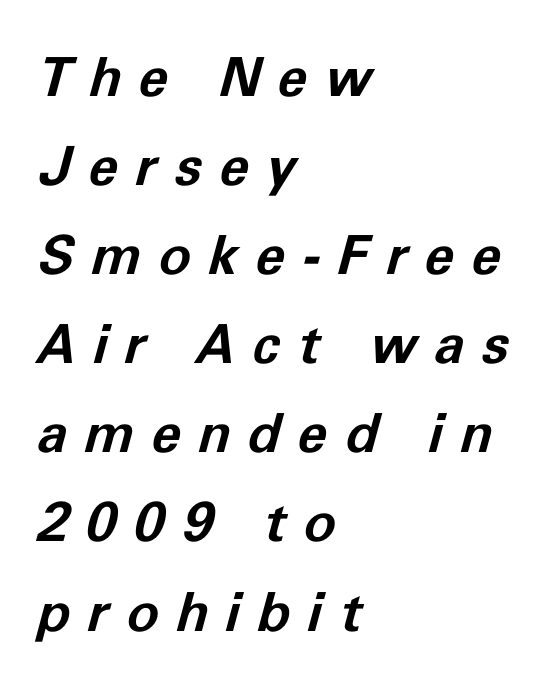
Italic: yes, the glyphs are oblique. This block has exactly the height ordinary leading produces. Is the type bold? Yes — the strokes are clearly thick and heavy. This rendering uses left alignment, leaving the right contour irregular.
